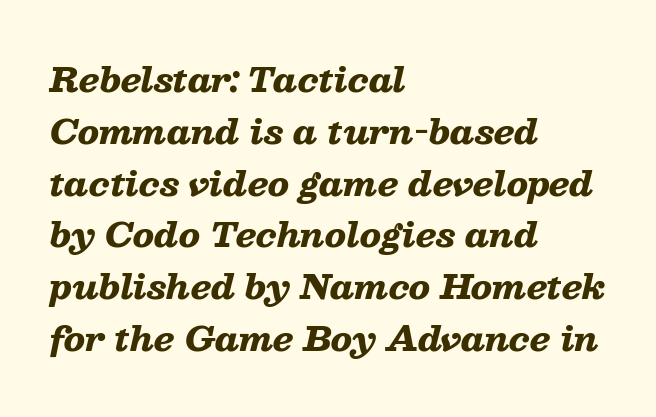
{"italic": "yes", "lean": "right", "slant_degrees": 13, "bold": "yes", "weight": "heavy", "width": "wide", "stroke_contrast": "low", "x_height": "medium", "monospaced": "no", "underline": "no", "align": "left", "line_spacing": "normal", "line_spacing_ratio": 1.57, "letter_spacing": "normal", "letter_spacing_em": 0.0, "glyph_px": 33}
